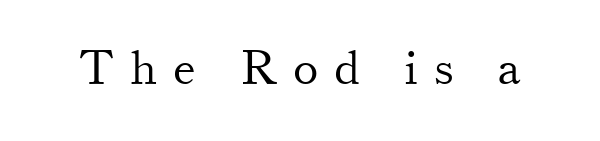
Q: Is the text bold? A: No.
Q: Is the text italic (slanted)? A: No, it is upright.
Q: Is the typeface a serif or a sans-serif typeface? A: Serif.
Q: Is the text underlined? A: No.
Q: Is the spacing between letters normal or unusually wide? A: Unusually wide.
Q: Width (condensed, normal, or wide)? A: Normal.
Q: Stroke contrast? A: Medium.
Q: x-height? A: Small.
Q: Monospaced? A: No.
